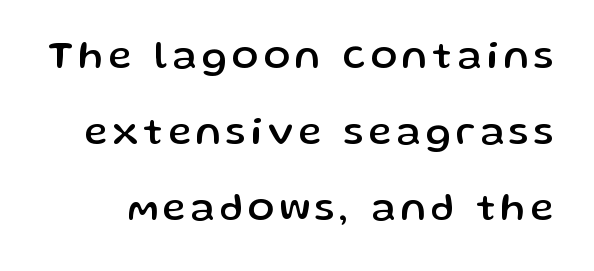
If you measured baseline to baseline, you'd find a long distance. Character widths vary here, with narrow letters taking less room than wide ones. The typography opts for an upright posture over an oblique one. A sans-serif font was chosen for this passage.
